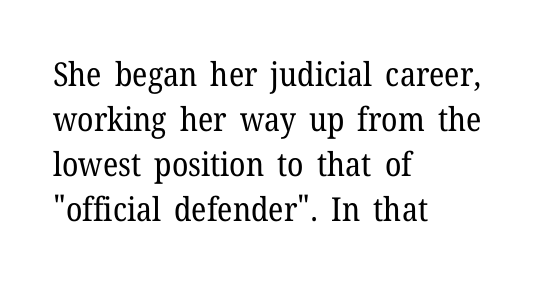
{"serif": "yes", "italic": "no", "bold": "no", "weight": "regular", "width": "normal", "stroke_contrast": "low", "x_height": "medium", "monospaced": "no", "underline": "no", "align": "left", "line_spacing": "normal", "line_spacing_ratio": 1.36, "letter_spacing": "normal", "letter_spacing_em": 0.0, "glyph_px": 33}
